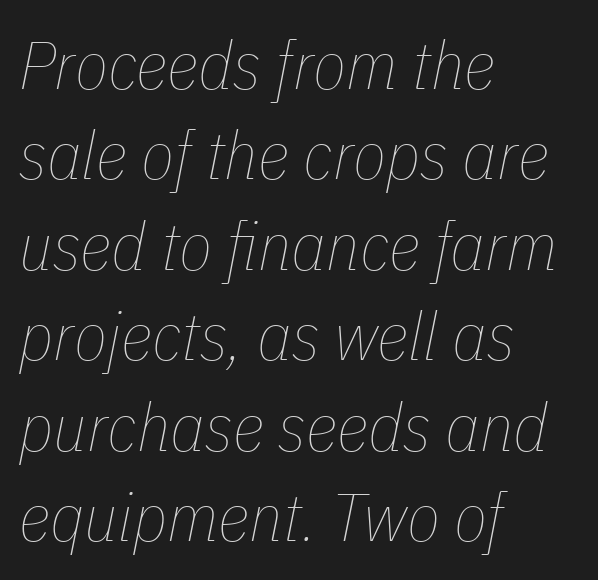
Q: Is the text bold? A: No.
Q: Is the text italic (slanted)? A: Yes, it leans right by about 11 degrees.
Q: Is the text underlined? A: No.
Q: How is the paragraph aligned? A: Left-aligned.
Q: Is the spacing between letters normal or unusually wide? A: Normal.
Q: Is the spacing between lines tight, normal or loose? A: Normal.
Q: Width (condensed, normal, or wide)? A: Condensed.
Q: Stroke contrast? A: Low.
Q: x-height? A: Medium.
Q: Monospaced? A: No.
